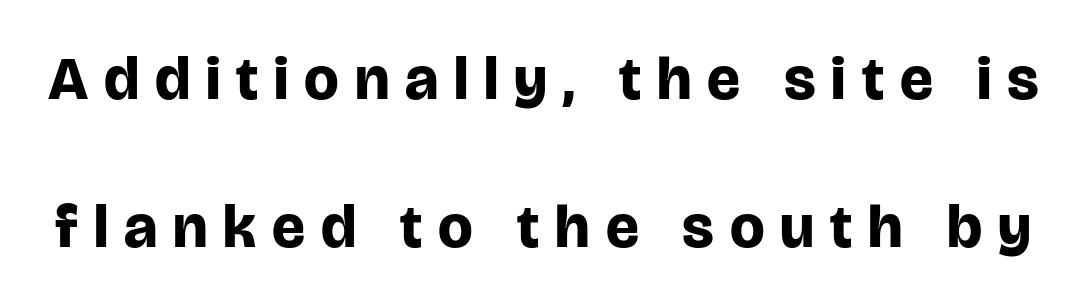
The image shows 61 px bold sans-serif type, upright; set loose line spacing (2.43x), unusually wide letter spacing (+0.26 em), not underlined; low stroke contrast and a large x-height.
